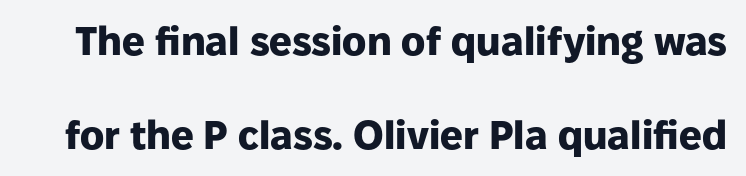
As a designer I'd log this as weight 700, bold. The block of text is sparse from top to bottom, with ample space between rows. These lines are rendered in a variable-pitch font. I'd call this a sans setting — the letters go barefoot. Honestly, the letter spacing is just normal — you wouldn't notice it. Style check: upright.
